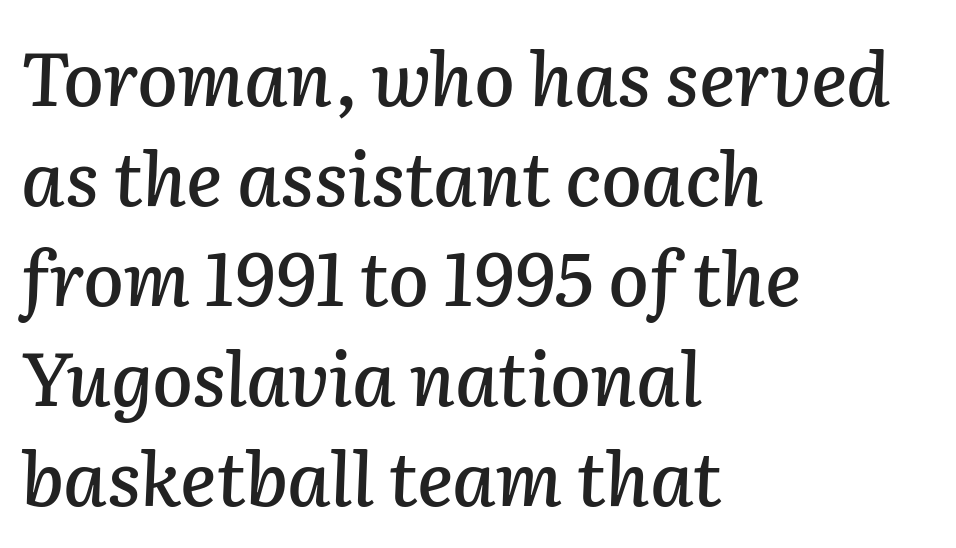
The space beneath each line is pristine and unruled. The axis of the letterforms is tilted away from vertical. Think of a printed novel: that variable character pitch is what you see here. Visually the block forms a straight wall on the left and a jagged coastline on the right. Vertical spacing — default.
